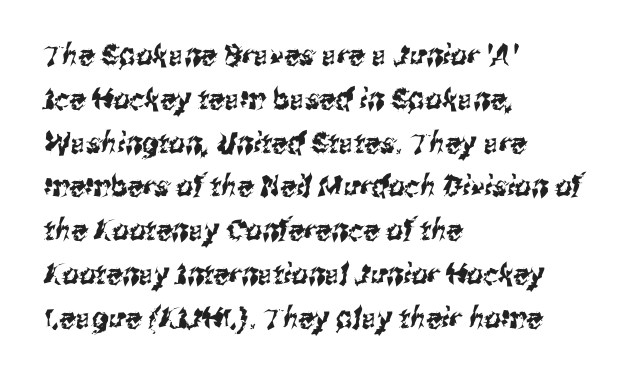
Q: Is the typeface a serif or a sans-serif typeface? A: Sans-serif.
Q: Is the text underlined? A: No.
Q: How is the paragraph aligned? A: Left-aligned.
Q: Is the spacing between letters normal or unusually wide? A: Normal.
Q: Is the spacing between lines tight, normal or loose? A: Normal.
Q: Width (condensed, normal, or wide)? A: Condensed.
Q: Stroke contrast? A: Medium.
Q: x-height? A: Medium.
Q: Monospaced? A: No.
